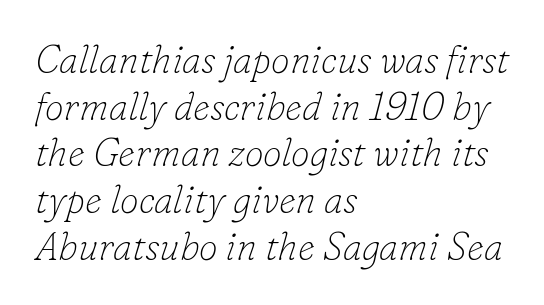
{"serif": "yes", "italic": "yes", "lean": "right", "slant_degrees": 16, "bold": "no", "weight": "thin", "width": "normal", "stroke_contrast": "low", "x_height": "small", "monospaced": "no", "underline": "no", "align": "left", "line_spacing_ratio": 1.23, "letter_spacing": "normal", "letter_spacing_em": 0.0, "glyph_px": 38}
